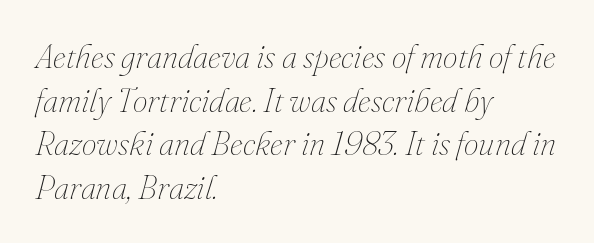
The image shows 33 px thin type, italic (leaning right); set left-aligned, normal line spacing (1.32x), normal letter spacing, not underlined; medium stroke contrast and a small x-height.
